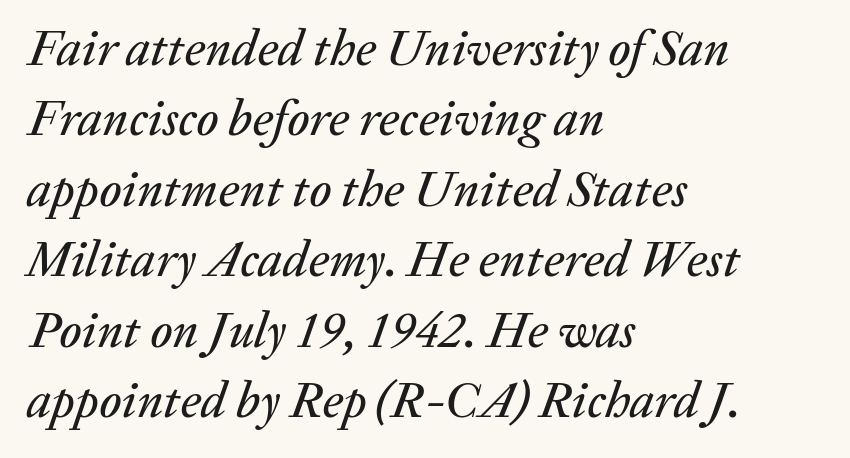
{"italic": "yes", "lean": "right", "slant_degrees": 20, "width": "normal", "stroke_contrast": "low", "x_height": "medium", "monospaced": "no", "underline": "no", "align": "left", "line_spacing": "normal", "line_spacing_ratio": 1.41, "letter_spacing": "normal", "letter_spacing_em": 0.0, "glyph_px": 50}
